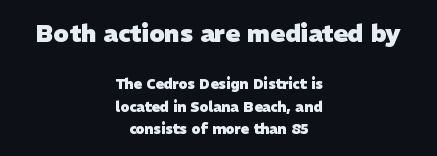
The text block is weighted toward neither margin, spreading evenly from the middle. The strip under each line holds only bare page. Vertical spacing — default. Plenty of ink on the page — the face is bold.
